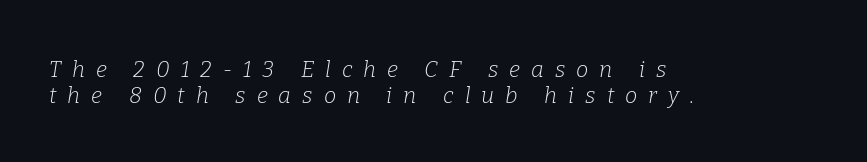
{"italic": "yes", "lean": "right", "slant_degrees": 9, "bold": "no", "underline": "no", "align": "left", "line_spacing_ratio": 1.19, "letter_spacing": "wide", "letter_spacing_em": 0.5, "glyph_px": 22}
